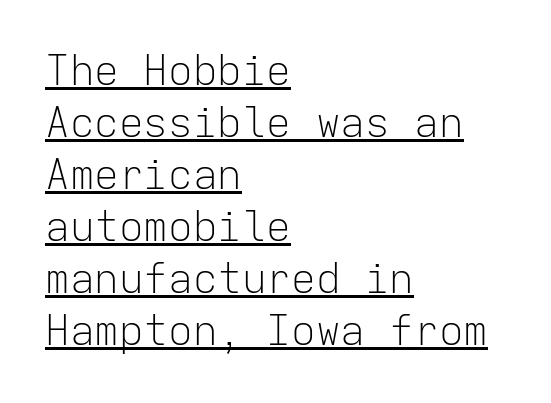
{"serif": "no", "italic": "no", "bold": "no", "weight": "light", "width": "normal", "stroke_contrast": "low", "x_height": "medium", "monospaced": "yes", "underline": "yes", "align": "left", "line_spacing": "normal", "line_spacing_ratio": 1.27, "letter_spacing": "normal", "letter_spacing_em": 0.0, "glyph_px": 41}
